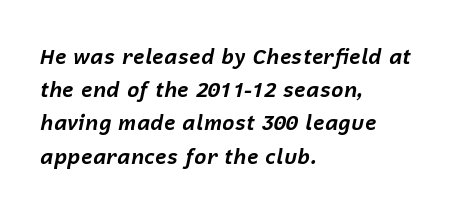
Q: Is the text bold? A: Yes.
Q: Is the text italic (slanted)? A: Yes, it leans right by about 12 degrees.
Q: Is the text underlined? A: No.
Q: How is the paragraph aligned? A: Left-aligned.
Q: Is the spacing between letters normal or unusually wide? A: Normal.
Q: Is the spacing between lines tight, normal or loose? A: Normal.
